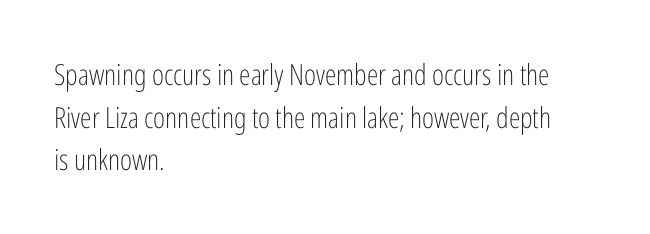
Q: Is the text bold? A: No.
Q: Is the text italic (slanted)? A: No, it is upright.
Q: Is the typeface a serif or a sans-serif typeface? A: Sans-serif.
Q: Is the text underlined? A: No.
Q: How is the paragraph aligned? A: Left-aligned.
Q: Is the spacing between letters normal or unusually wide? A: Normal.
Q: Is the spacing between lines tight, normal or loose? A: Normal.
Q: Width (condensed, normal, or wide)? A: Condensed.
Q: Stroke contrast? A: Low.
Q: x-height? A: Medium.
Q: Monospaced? A: No.
